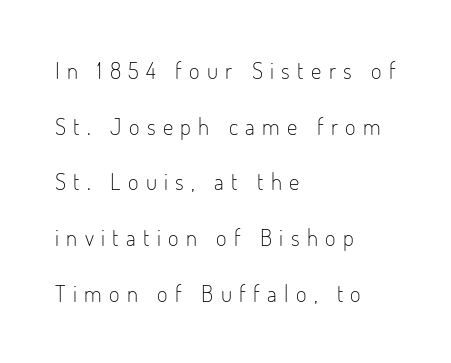
The image shows 23 px text type, upright; set left-aligned, loose line spacing (2.42x), unusually wide letter spacing (+0.32 em), not underlined.
